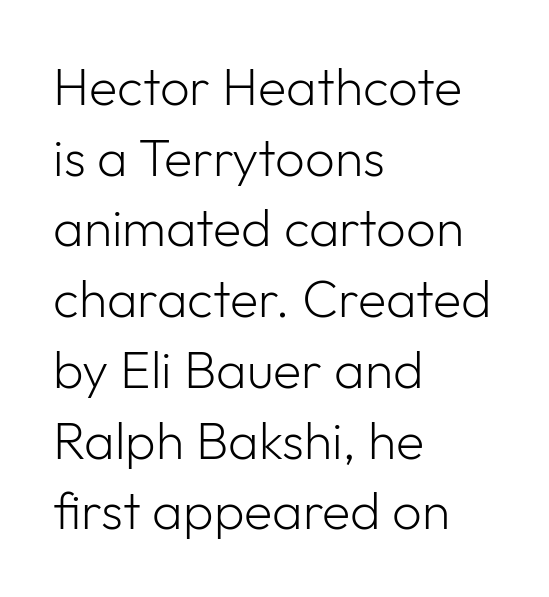
{"serif": "no", "italic": "no", "bold": "no", "weight": "light", "width": "normal", "stroke_contrast": "low", "x_height": "medium", "monospaced": "no", "underline": "no", "align": "left", "line_spacing": "normal", "line_spacing_ratio": 1.36, "letter_spacing": "normal", "letter_spacing_em": 0.0, "glyph_px": 52}
